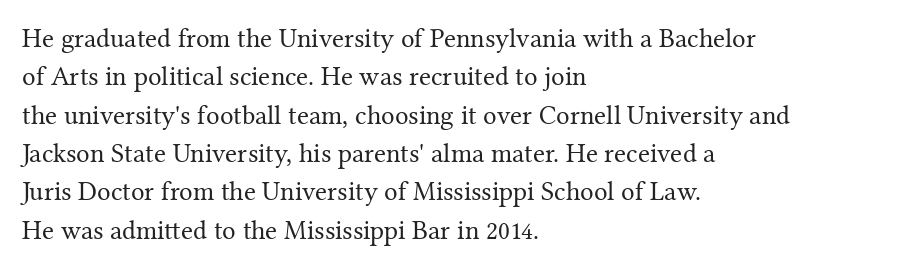
Q: Is the text bold? A: No.
Q: Is the text italic (slanted)? A: No, it is upright.
Q: Is the text underlined? A: No.
Q: How is the paragraph aligned? A: Left-aligned.
Q: Is the spacing between letters normal or unusually wide? A: Normal.
Q: Is the spacing between lines tight, normal or loose? A: Normal.
